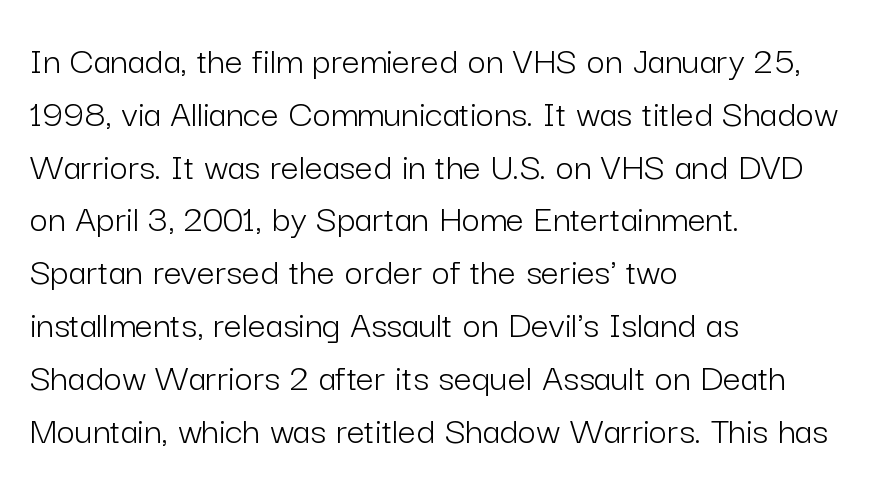
{"serif": "no", "italic": "no", "bold": "no", "weight": "light", "width": "normal", "stroke_contrast": "low", "x_height": "medium", "monospaced": "no", "underline": "no", "align": "left", "line_spacing": "normal", "line_spacing_ratio": 1.32, "letter_spacing": "normal", "letter_spacing_em": 0.0, "glyph_px": 40}
